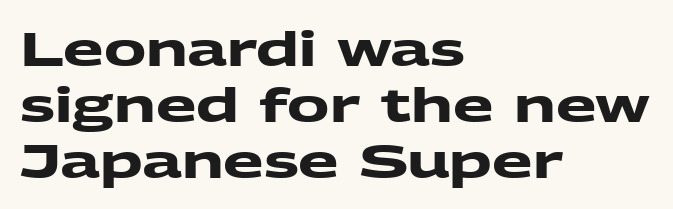
Do the characters align in a grid? No, the font is proportional. The tracking reads as untouched default to a designer's eye. Its strokes are broad and dark, the hallmark of bold type. Nothing sits at the stroke ends, so this counts as sans-serif. The rag falls on the right side of this text block.
